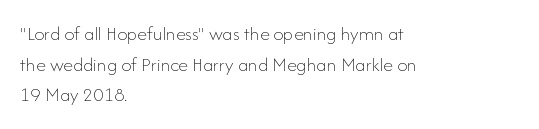
{"italic": "no", "bold": "no", "underline": "no", "align": "left", "line_spacing": "normal", "line_spacing_ratio": 1.53, "letter_spacing": "normal", "letter_spacing_em": 0.0, "glyph_px": 20}
